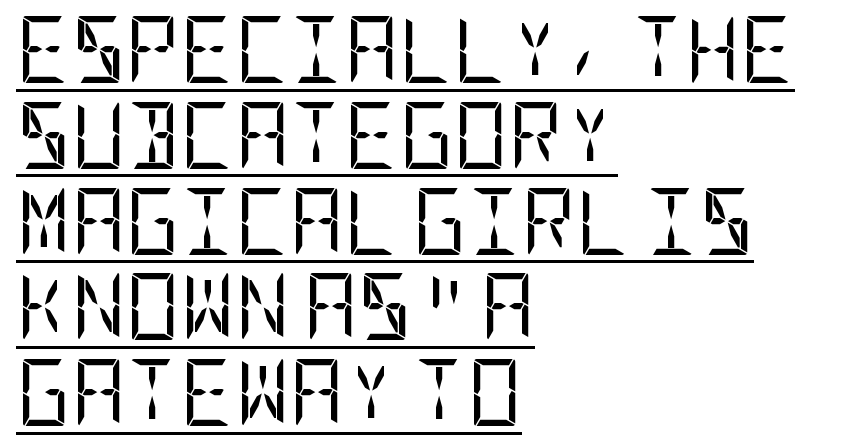
{"serif": "no", "italic": "no", "bold": "no", "weight": "regular", "width": "condensed", "stroke_contrast": "low", "x_height": "large", "underline": "yes", "align": "left", "line_spacing": "normal", "line_spacing_ratio": 1.28, "letter_spacing": "normal", "letter_spacing_em": 0.0, "glyph_px": 67}
